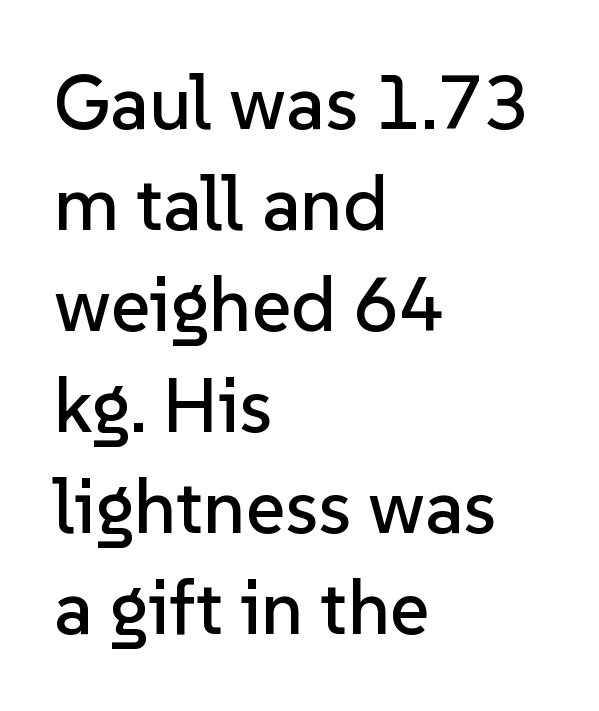
The rendering anchors every line to the left-hand side. Letter spacing: default. A typesetter would label this face a sans. The zone under the glyphs is completely vacant. Character widths vary here, with narrow letters taking less room than wide ones. Vertical strokes here are truly vertical.
